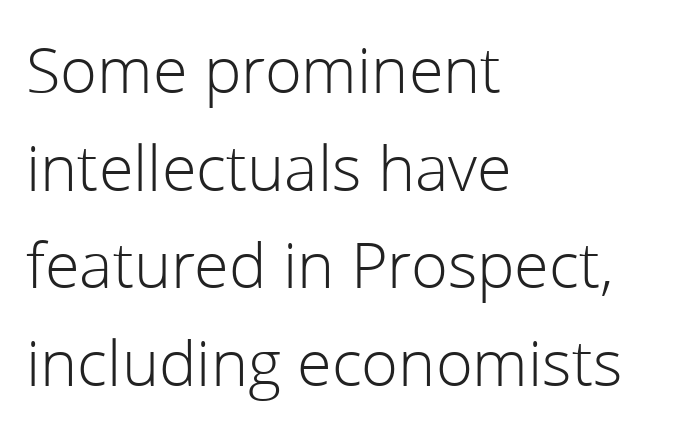
What stands out about the letter spacing? Nothing — it is the standard amount. Think standard paragraph weight, or any step lighter than that. When letters stand straight like this, we call the style roman or upright. No word sits above an underline. A sans-serif font was chosen for this passage. The rendering anchors every line to the left-hand side.
